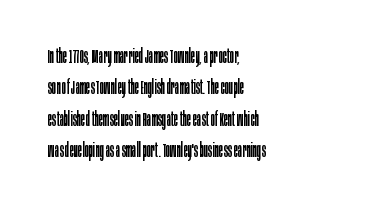
The image shows 20 px text type, upright; set left-aligned, normal line spacing (1.57x), normal letter spacing, not underlined.
